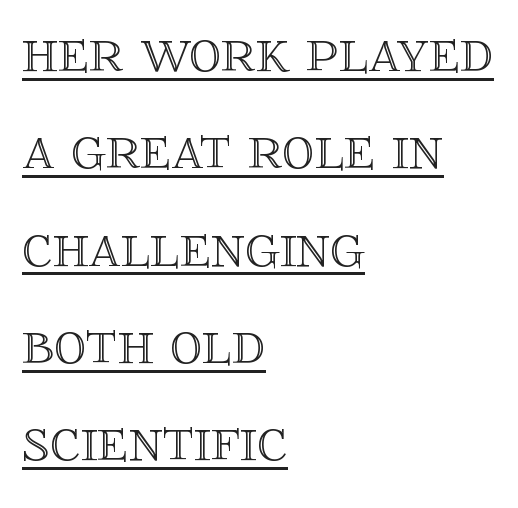
{"italic": "no", "width": "normal", "x_height": "large", "monospaced": "no", "underline": "yes", "align": "left", "line_spacing": "normal", "line_spacing_ratio": 1.52, "letter_spacing": "normal", "letter_spacing_em": 0.0, "glyph_px": 64}
